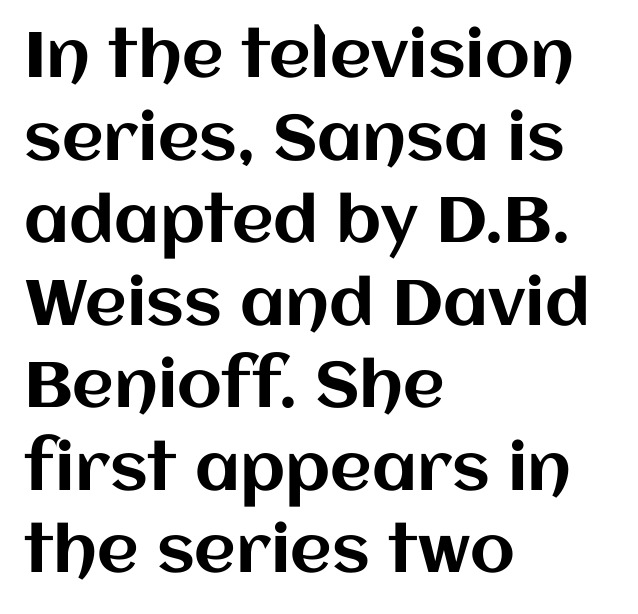
The setting favours the left margin, as ordinary paragraphs usually do. Varying glyph widths throughout — classic text-font behaviour. The face used here is rendered with its standard letterfit. Ascenders rise straight up at ninety degrees. The lines sit at an ordinary, default distance from one another. Just letters on the line, the space beneath them empty.
